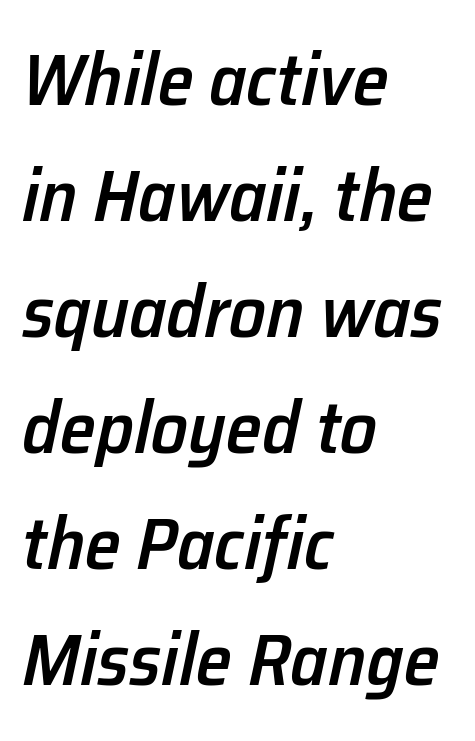
{"italic": "yes", "lean": "right", "slant_degrees": 12, "bold": "semi", "weight": "semibold", "width": "normal", "stroke_contrast": "low", "x_height": "medium", "monospaced": "no", "underline": "no", "align": "left", "line_spacing": "normal", "line_spacing_ratio": 1.59, "letter_spacing": "normal", "letter_spacing_em": 0.0, "glyph_px": 73}
